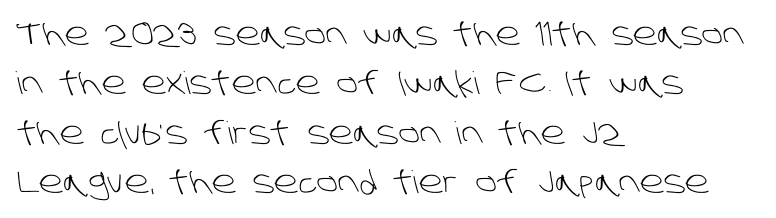
Unbolded letterforms with no extra heft. Does the type have serifs? No, each stem ends abruptly. Proportional: the letters do not fall into vertical columns. Caption: multi-line text, flush left, ragged right. Nothing unusual about the tracking: characters are spaced as the font intends.
